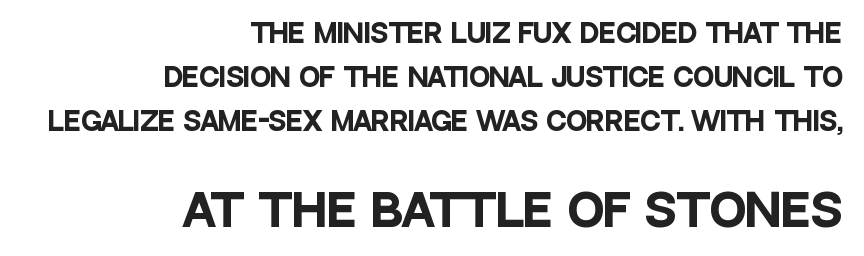
Is the block centered? No — it sits flush against the right margin. To sum up the face: it is a sans, with no serifs. The lettering holds an erect, upright posture throughout. Strokes here are thick enough to call this a true bold.
